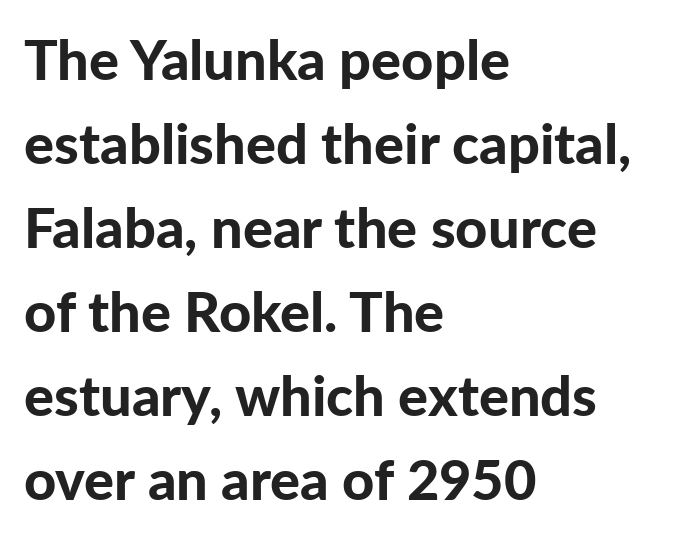
The line-height multiplier appears to be the usual default. Is the block centered? No — it sits flush against the left margin. Tracking value appears to be zero — textbook default spacing. On the weight axis this lands at bold, roughly 700. Words float on clear page, feet unadorned.
